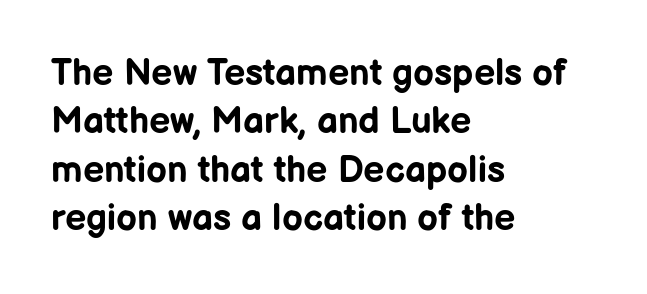
Q: Is the text bold? A: Yes.
Q: Is the text italic (slanted)? A: No, it is upright.
Q: Is the typeface a serif or a sans-serif typeface? A: Sans-serif.
Q: Is the text underlined? A: No.
Q: How is the paragraph aligned? A: Left-aligned.
Q: Is the spacing between letters normal or unusually wide? A: Normal.
Q: Is the spacing between lines tight, normal or loose? A: Normal.
Q: Width (condensed, normal, or wide)? A: Normal.
Q: Stroke contrast? A: Low.
Q: x-height? A: Medium.
Q: Monospaced? A: No.
